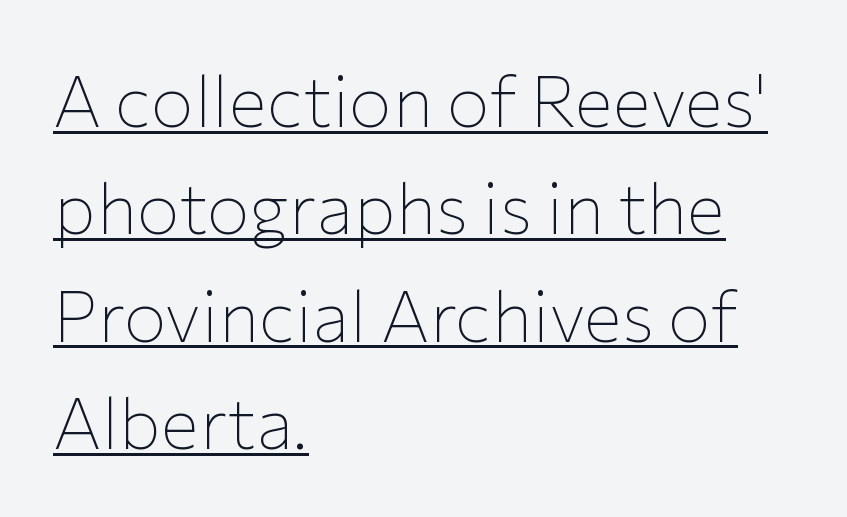
{"serif": "no", "italic": "no", "bold": "no", "weight": "thin", "width": "normal", "stroke_contrast": "low", "x_height": "medium", "monospaced": "no", "underline": "yes", "align": "left", "line_spacing": "normal", "line_spacing_ratio": 1.49, "letter_spacing": "normal", "letter_spacing_em": 0.0, "glyph_px": 72}
